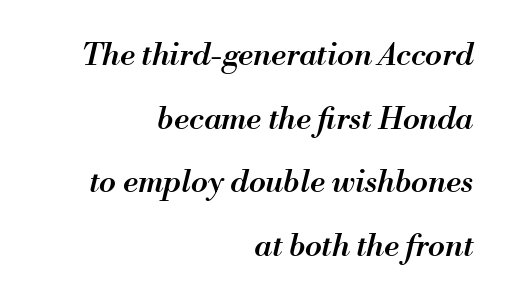
Is the block centered? No — it sits flush against the right margin. Reading down the column, the eye jumps a long way to each next line. Emphasis-style slanted type is in use. The letters advance in unequal steps, a hallmark of proportional type.
